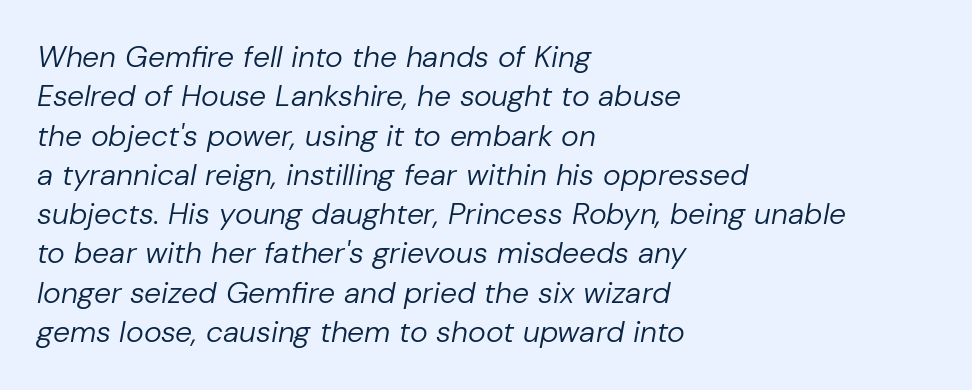
The image shows 30 px regular-weight type, italic (leaning right); set left-aligned, normal line spacing (1.31x), normal letter spacing, not underlined; low stroke contrast and a medium x-height.
